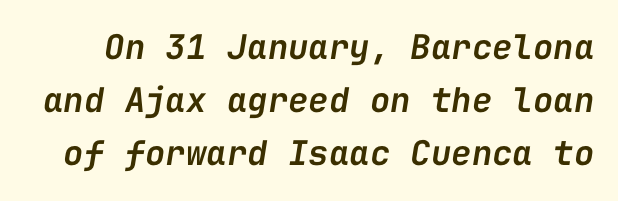
Q: Is the text bold? A: Semi-bold.
Q: Is the text italic (slanted)? A: Yes, it leans right by about 9 degrees.
Q: Is the text underlined? A: No.
Q: Is the spacing between letters normal or unusually wide? A: Normal.
Q: Is the spacing between lines tight, normal or loose? A: Normal.
Q: Width (condensed, normal, or wide)? A: Normal.
Q: Stroke contrast? A: Low.
Q: x-height? A: Medium.
Q: Monospaced? A: Yes.
